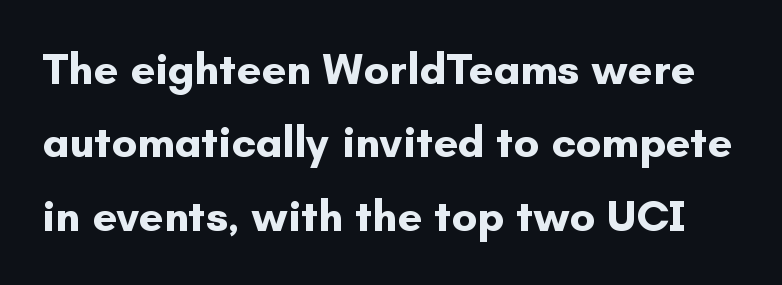
{"serif": "no", "italic": "no", "bold": "yes", "weight": "bold", "width": "normal", "stroke_contrast": "low", "x_height": "small", "monospaced": "no", "underline": "no", "line_spacing": "normal", "line_spacing_ratio": 1.67, "letter_spacing": "normal", "letter_spacing_em": 0.0, "glyph_px": 44}
